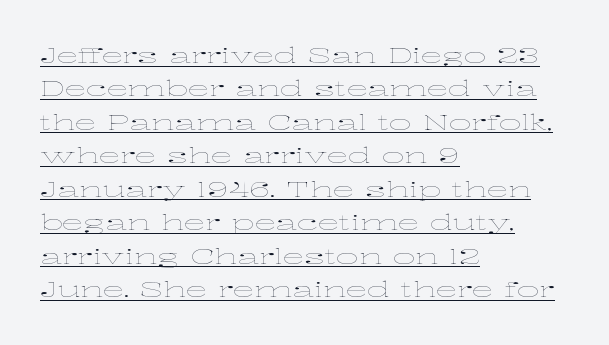
The image shows 22 px text type, upright; set left-aligned, normal line spacing (1.52x), normal letter spacing, underlined.
